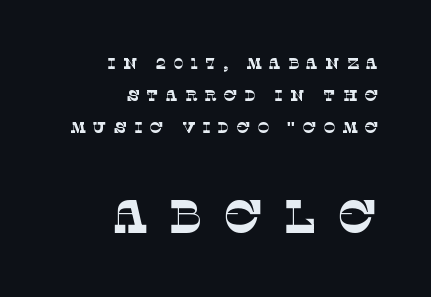
Is the lower block the larger one? Yes — the lower block carries the bigger type. Classification — serif. The typesetter chose a ragged-left arrangement here. The passage shown has open, widely tracked lettering throughout. The block of text is sparse from top to bottom, with ample space between rows. Spacing verdict: proportional, widths tailored to each character.
